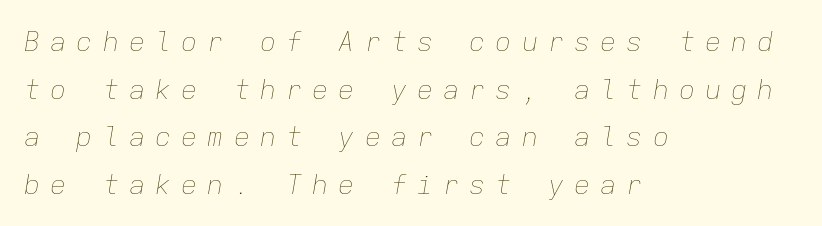
{"italic": "yes", "lean": "right", "slant_degrees": 9, "bold": "no", "underline": "no", "align": "left", "line_spacing_ratio": 1.76, "letter_spacing": "wide", "letter_spacing_em": 0.37, "glyph_px": 27}
